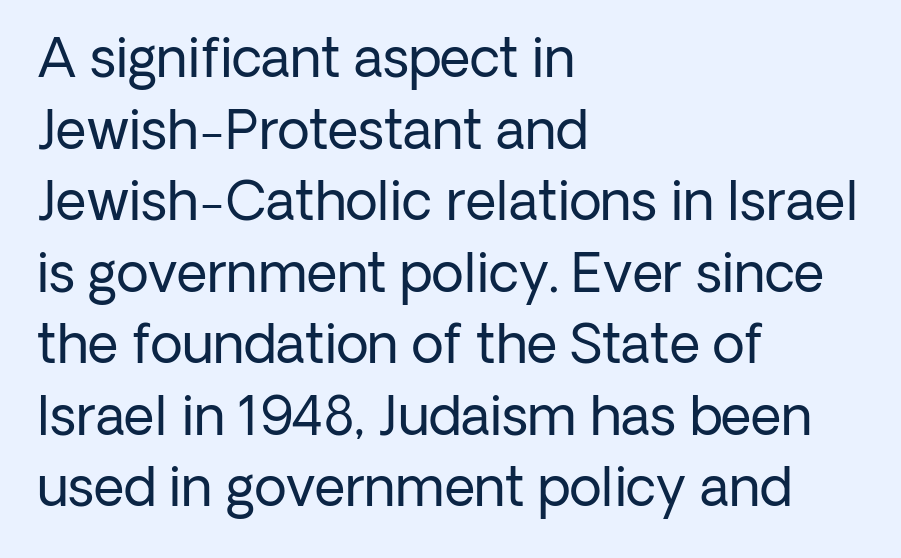
The image shows 53 px regular-weight sans-serif type, upright; set left-aligned, normal line spacing (1.35x), normal letter spacing, not underlined; low stroke contrast and a medium x-height.
